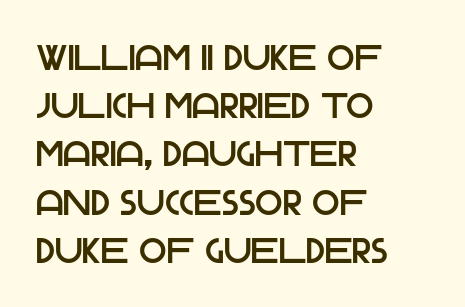
Standard letterfit; no display-style spreading of the glyphs. Does the leading feel generous? No, just average. One-word summary of the alignment: left. Typographically, this falls in the sans-serif category. The rendering uses natural spacing where letterforms have individual widths. The space directly below the letters is spotless.
